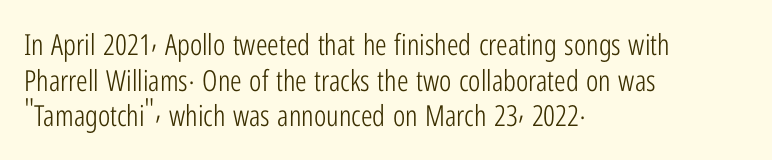
The image shows 29 px light, condensed sans-serif type, upright; set left-aligned, line spacing 1.23x, normal letter spacing, not underlined; low stroke contrast and a medium x-height.
